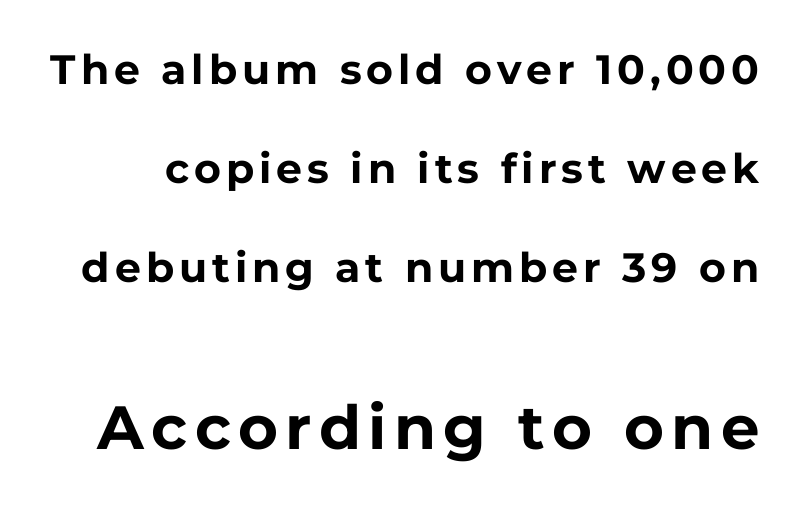
Each new line begins a long way beneath the previous one. These lines were composed using upright roman letters. The face used here has the dense, thick strokes of a bold. A clean baseline with only descenders dipping below it. Each letter's strokes conclude bluntly, with no projecting serifs.
